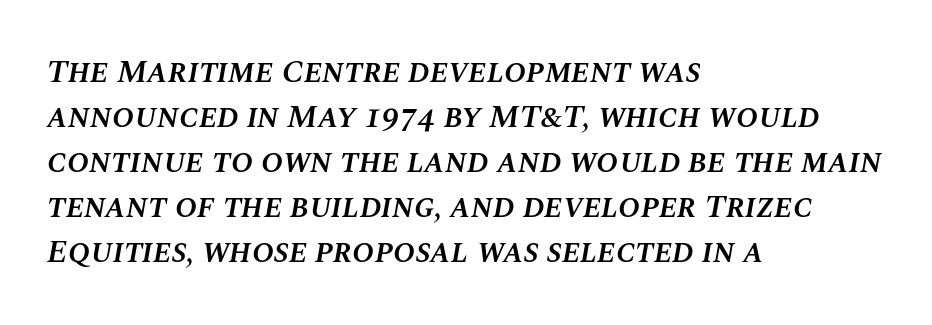
The image shows 33 px semibold type, italic (leaning right); set left-aligned, normal line spacing (1.36x), normal letter spacing, not underlined; medium stroke contrast and a large x-height.
